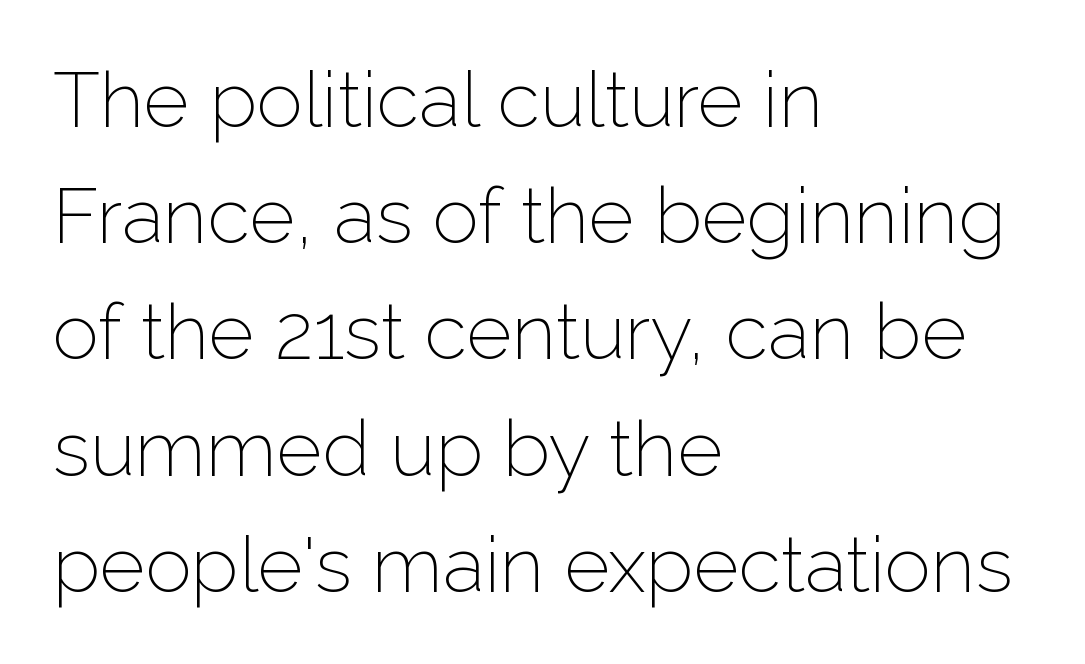
Q: Is the text bold? A: No.
Q: Is the text italic (slanted)? A: No, it is upright.
Q: Is the typeface a serif or a sans-serif typeface? A: Sans-serif.
Q: Is the text underlined? A: No.
Q: How is the paragraph aligned? A: Left-aligned.
Q: Is the spacing between letters normal or unusually wide? A: Normal.
Q: Is the spacing between lines tight, normal or loose? A: Normal.
Q: Width (condensed, normal, or wide)? A: Normal.
Q: Stroke contrast? A: Low.
Q: x-height? A: Medium.
Q: Monospaced? A: No.
